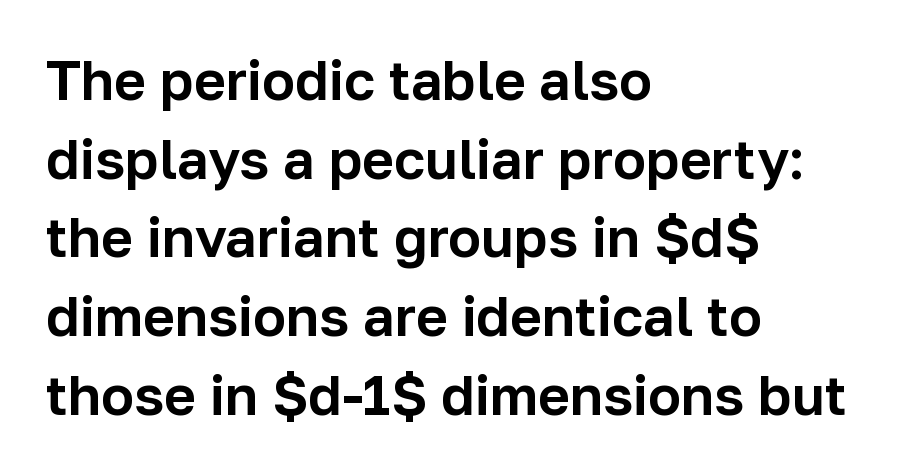
{"serif": "no", "italic": "no", "width": "normal", "stroke_contrast": "low", "x_height": "medium", "monospaced": "no", "underline": "no", "align": "left", "line_spacing": "normal", "line_spacing_ratio": 1.43, "letter_spacing": "normal", "letter_spacing_em": 0.0, "glyph_px": 55}
